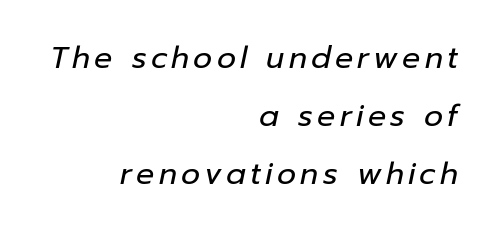
The image shows 30 px regular-weight type, italic (leaning right); set right-aligned, loose line spacing (1.93x), not underlined; low stroke contrast and a medium x-height.
